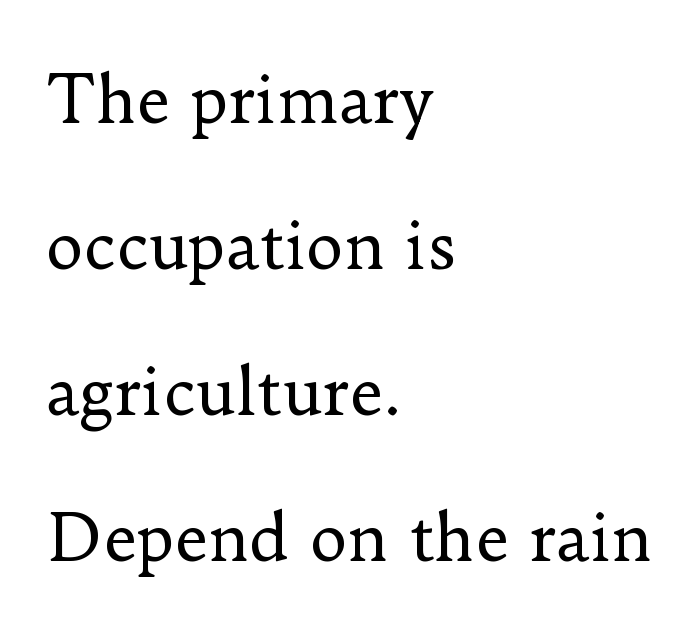
Q: Is the text bold? A: No.
Q: Is the text italic (slanted)? A: No, it is upright.
Q: Is the typeface a serif or a sans-serif typeface? A: Serif.
Q: Is the text underlined? A: No.
Q: How is the paragraph aligned? A: Left-aligned.
Q: Is the spacing between letters normal or unusually wide? A: Normal.
Q: Is the spacing between lines tight, normal or loose? A: Loose.
Q: Width (condensed, normal, or wide)? A: Normal.
Q: Stroke contrast? A: Low.
Q: x-height? A: Small.
Q: Monospaced? A: No.
